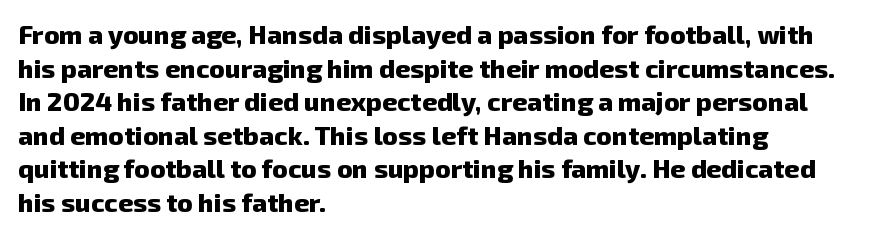
The image shows 26 px bold type; set left-aligned, normal line spacing (1.29x), normal letter spacing, not underlined.
